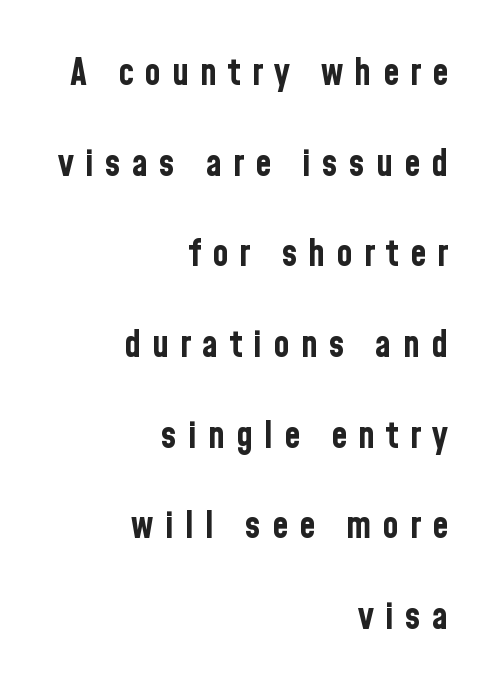
{"serif": "no", "italic": "no", "bold": "yes", "weight": "bold", "width": "condensed", "stroke_contrast": "low", "x_height": "medium", "monospaced": "no", "underline": "no", "align": "right", "line_spacing": "loose", "line_spacing_ratio": 2.45, "letter_spacing": "wide", "letter_spacing_em": 0.3, "glyph_px": 37}
